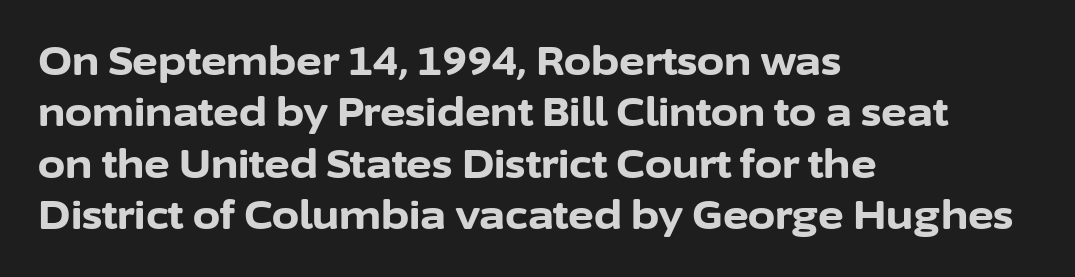
Notice how the stems are strictly vertical — no italics here. The letterforms sit shoulder to shoulder at normal distance. Letters rest on an invisible, unmarked baseline. The passage shown is emphatically bold. Each letter keeps its own natural width here, so spacing adapts to shape. Are there feet on the stems? There aren't — it's a sans.
